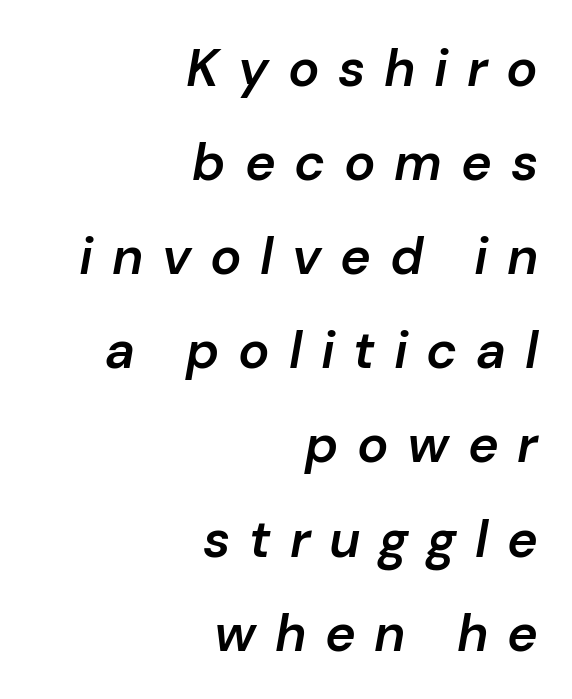
Q: Is the text bold? A: Semi-bold.
Q: Is the text italic (slanted)? A: Yes, it leans right by about 10 degrees.
Q: Is the text underlined? A: No.
Q: How is the paragraph aligned? A: Right-aligned.
Q: Is the spacing between letters normal or unusually wide? A: Unusually wide.
Q: Width (condensed, normal, or wide)? A: Normal.
Q: Stroke contrast? A: Low.
Q: x-height? A: Medium.
Q: Monospaced? A: No.
